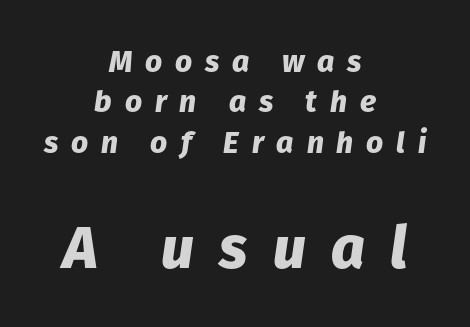
Q: Is the text bold? A: Yes.
Q: Is the text italic (slanted)? A: Yes, it leans right by about 8 degrees.
Q: Is the text underlined? A: No.
Q: How is the paragraph aligned? A: Centered.
Q: Is the spacing between letters normal or unusually wide? A: Unusually wide.
Q: Is the spacing between lines tight, normal or loose? A: Normal.
Q: Which block of text is set in a larger size, the first (top) or the second (bottom)? A: The second (bottom) one.
Q: Width (condensed, normal, or wide)? A: Normal.
Q: Stroke contrast? A: Low.
Q: x-height? A: Medium.
Q: Monospaced? A: No.
